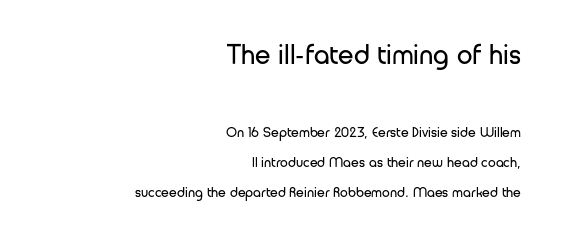
{"serif": "no", "italic": "no", "bold": "no", "weight": "regular", "width": "normal", "stroke_contrast": "low", "x_height": "medium", "monospaced": "no", "underline": "no", "align": "right", "line_spacing": "loose", "line_spacing_ratio": 2.15, "letter_spacing": "normal", "letter_spacing_em": 0.0, "larger_block": "first", "size_ratio": 2.0, "glyph_px": 28}
